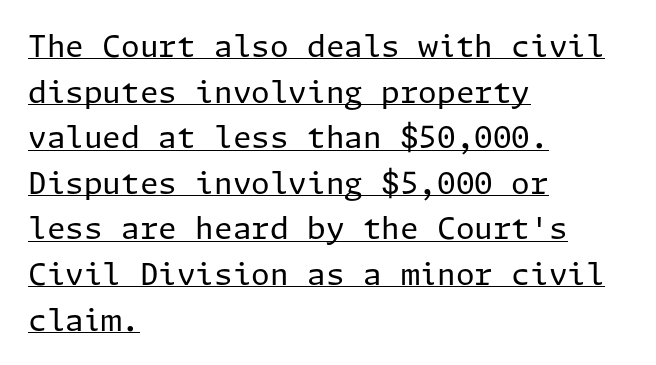
Stem width sits at or under what a default text font uses. This sample keeps an unexceptional amount of space between lines. Caption: multi-line text, flush left, ragged right. The type is set solid horizontally, with unmodified tracking. I'd call this a sans setting — the letters go barefoot.
